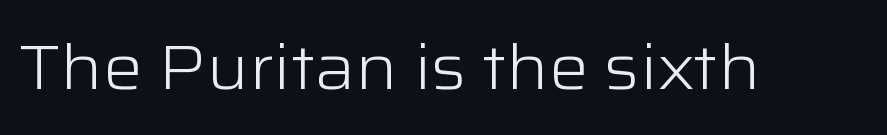
{"serif": "no", "italic": "no", "bold": "no", "weight": "light", "width": "wide", "stroke_contrast": "low", "x_height": "medium", "monospaced": "no", "underline": "no", "letter_spacing": "normal", "letter_spacing_em": 0.0, "glyph_px": 62}
